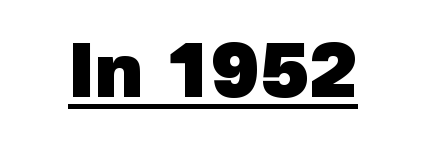
The image shows 74 px heavy sans-serif type; set normal letter spacing, underlined; a medium x-height.
